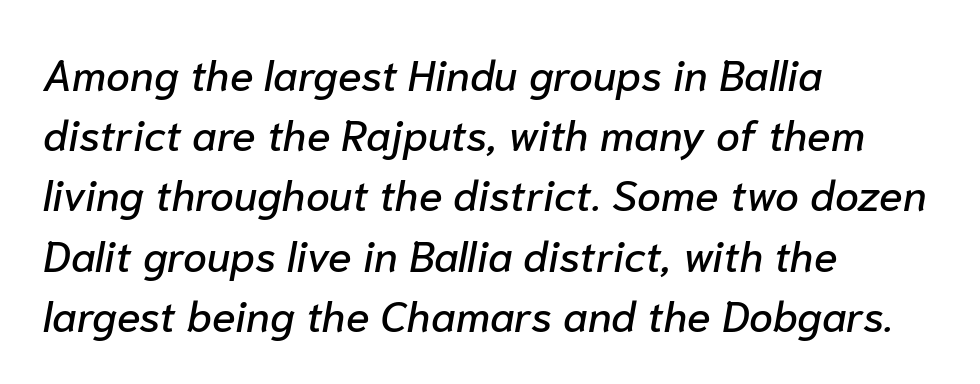
{"italic": "yes", "lean": "right", "slant_degrees": 10, "width": "normal", "stroke_contrast": "low", "x_height": "medium", "monospaced": "no", "underline": "no", "align": "left", "line_spacing": "normal", "line_spacing_ratio": 1.4, "letter_spacing": "normal", "letter_spacing_em": 0.0, "glyph_px": 43}
